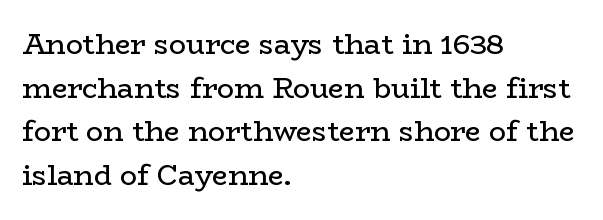
{"serif": "yes", "italic": "no", "bold": "no", "weight": "regular", "width": "wide", "stroke_contrast": "low", "x_height": "medium", "monospaced": "no", "underline": "no", "align": "left", "line_spacing": "normal", "line_spacing_ratio": 1.56, "letter_spacing": "normal", "letter_spacing_em": 0.0, "glyph_px": 28}
